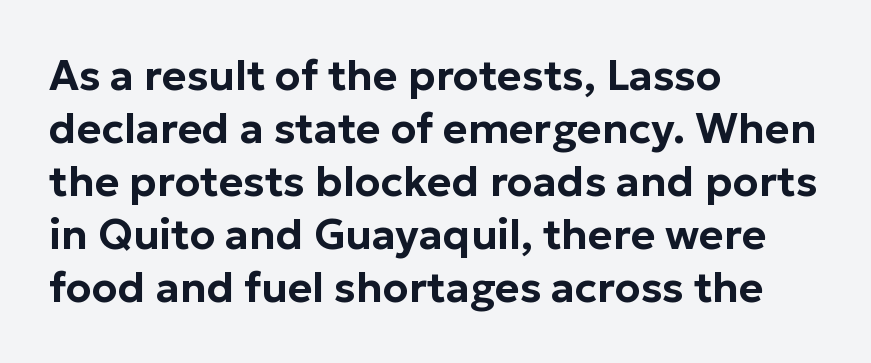
Nothing sits at the stroke ends, so this counts as sans-serif. Nope, not italic — everything's standing straight. The paragraph shown leans on its left margin. The strip under each line holds only bare page. The face used here is rendered with its standard letterfit.
